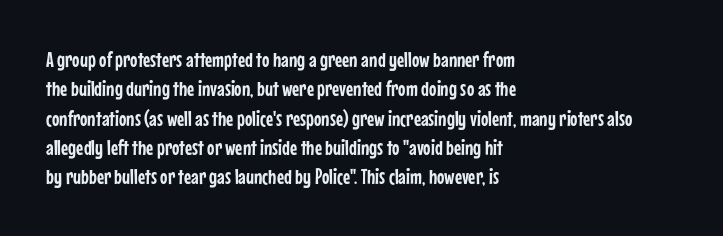
Glyph-to-glyph distance matches everyday printed text. If you drew a ruler down the left edge, every line would touch it. The letters stand upright; this is a roman face. No word sits above an underline. The line-height multiplier appears to be the usual default.
